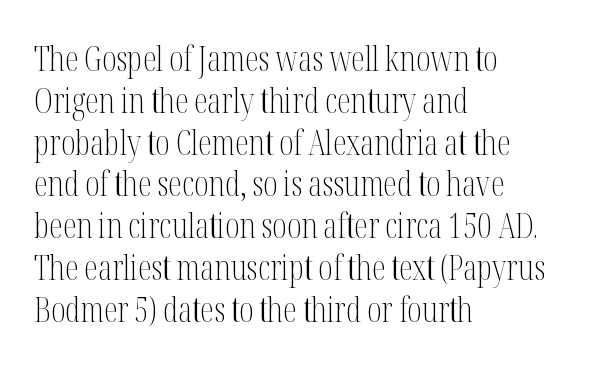
Q: Is the text bold? A: No.
Q: Is the text italic (slanted)? A: No, it is upright.
Q: Is the typeface a serif or a sans-serif typeface? A: Serif.
Q: Is the text underlined? A: No.
Q: How is the paragraph aligned? A: Left-aligned.
Q: Is the spacing between letters normal or unusually wide? A: Normal.
Q: Width (condensed, normal, or wide)? A: Condensed.
Q: Stroke contrast? A: Medium.
Q: x-height? A: Medium.
Q: Monospaced? A: No.
